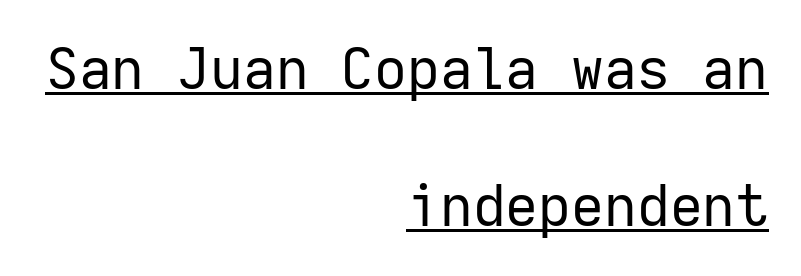
Q: Is the text bold? A: No.
Q: Is the text italic (slanted)? A: No, it is upright.
Q: Is the typeface a serif or a sans-serif typeface? A: Sans-serif.
Q: Is the text underlined? A: Yes.
Q: How is the paragraph aligned? A: Right-aligned.
Q: Is the spacing between letters normal or unusually wide? A: Normal.
Q: Is the spacing between lines tight, normal or loose? A: Loose.
Q: Width (condensed, normal, or wide)? A: Normal.
Q: Stroke contrast? A: Low.
Q: x-height? A: Medium.
Q: Monospaced? A: Yes.
